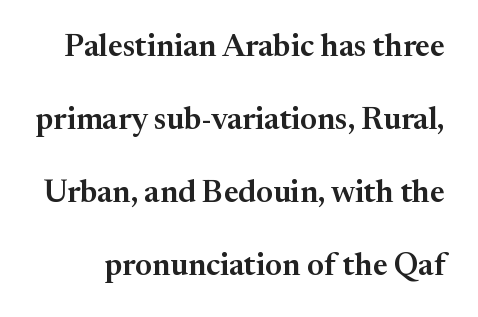
Standard letterfit; no display-style spreading of the glyphs. Note: serifs present on the glyphs. This sample has the flowing, uneven cadence of proportional lettering. The passage shown stacks its lines with a broad gap. This rendering features lettering with no underline. Posture: vertical.
